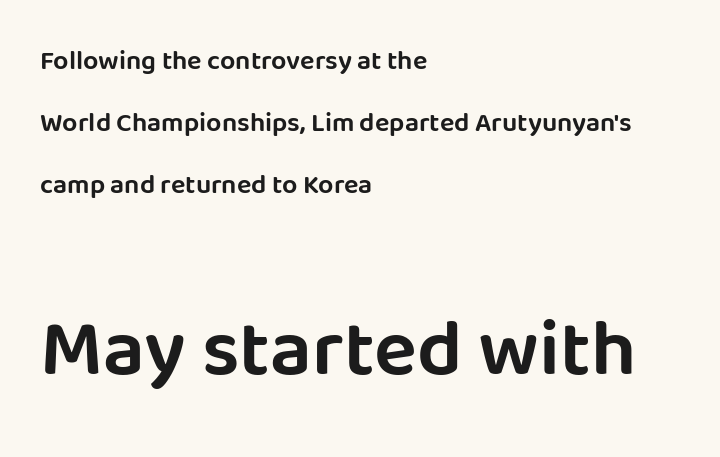
Q: Is the text italic (slanted)? A: No, it is upright.
Q: Is the typeface a serif or a sans-serif typeface? A: Sans-serif.
Q: Is the text underlined? A: No.
Q: How is the paragraph aligned? A: Left-aligned.
Q: Is the spacing between letters normal or unusually wide? A: Normal.
Q: Is the spacing between lines tight, normal or loose? A: Loose.
Q: Which block of text is set in a larger size, the first (top) or the second (bottom)? A: The second (bottom) one.
Q: Width (condensed, normal, or wide)? A: Normal.
Q: Stroke contrast? A: Low.
Q: x-height? A: Large.
Q: Monospaced? A: No.
